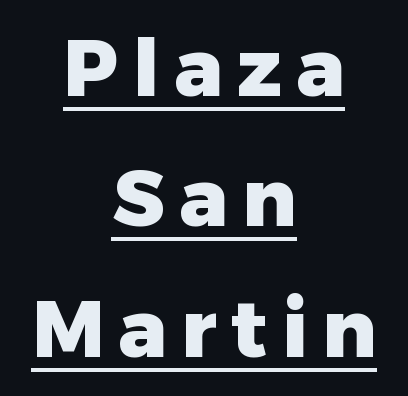
Q: Is the text bold? A: Yes.
Q: Is the text italic (slanted)? A: No, it is upright.
Q: Is the typeface a serif or a sans-serif typeface? A: Sans-serif.
Q: Is the text underlined? A: Yes.
Q: How is the paragraph aligned? A: Centered.
Q: Is the spacing between lines tight, normal or loose? A: Normal.
Q: Width (condensed, normal, or wide)? A: Normal.
Q: Stroke contrast? A: Low.
Q: x-height? A: Medium.
Q: Monospaced? A: No.
